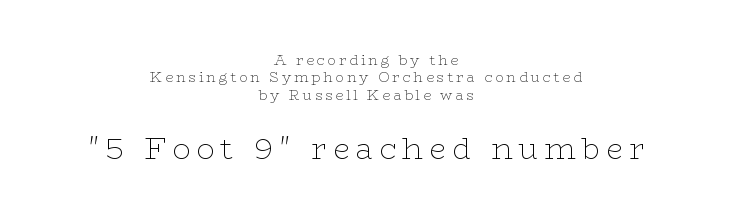
Q: Is the text bold? A: No.
Q: Is the text italic (slanted)? A: No, it is upright.
Q: Is the typeface a serif or a sans-serif typeface? A: Serif.
Q: Is the text underlined? A: No.
Q: How is the paragraph aligned? A: Centered.
Q: Is the spacing between letters normal or unusually wide? A: Unusually wide.
Q: Which block of text is set in a larger size, the first (top) or the second (bottom)? A: The second (bottom) one.
Q: Width (condensed, normal, or wide)? A: Wide.
Q: Stroke contrast? A: Low.
Q: x-height? A: Medium.
Q: Monospaced? A: No.
